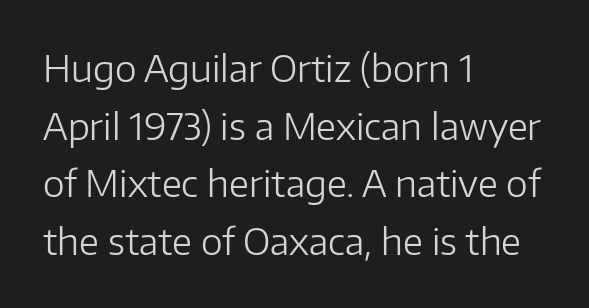
The setting favours the left margin, as ordinary paragraphs usually do. A typesetter would label this face a sans. Letters have the restrained weight of plain body copy at most. It's the straight-up-and-down kind of type. Words float on clear page, feet unadorned. What's the leading like? Ordinary, nothing unusual.
